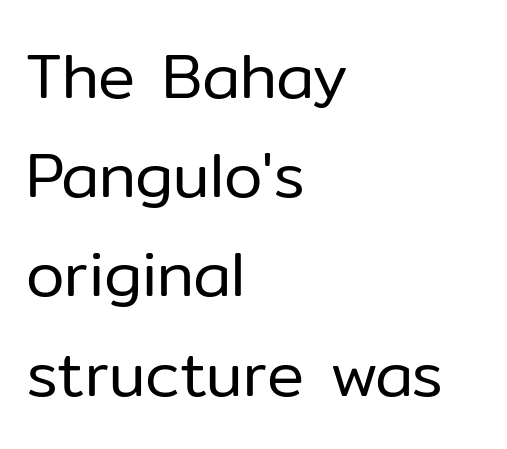
The image shows 62 px regular-weight sans-serif type, upright; set left-aligned, normal line spacing (1.6x), normal letter spacing, not underlined; low stroke contrast and a medium x-height.
